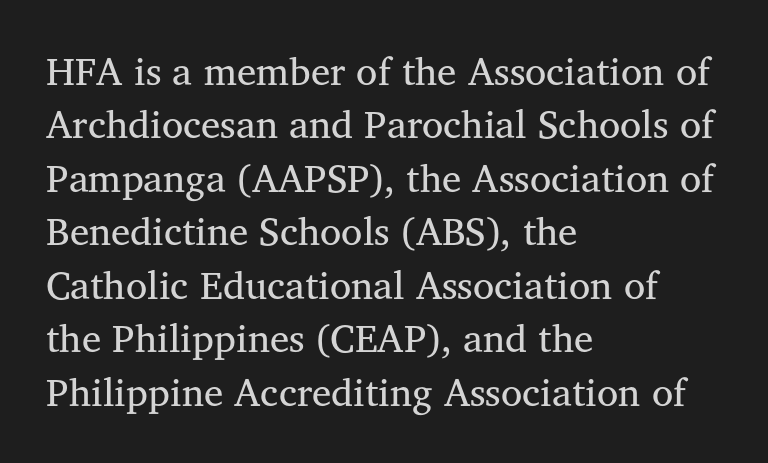
Rule under the text: the space is simply empty. How are the letters spaced? Ordinarily, with no added tracking. Honestly, the row spacing looks completely unremarkable. The rendering anchors every line to the left-hand side. A typesetter would call this proportional, since set widths differ per character.
